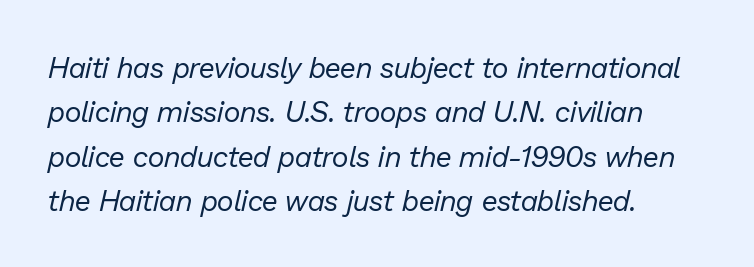
Q: Is the text bold? A: No.
Q: Is the text italic (slanted)? A: Yes, it leans right by about 13 degrees.
Q: Is the text underlined? A: No.
Q: How is the paragraph aligned? A: Left-aligned.
Q: Is the spacing between letters normal or unusually wide? A: Normal.
Q: Is the spacing between lines tight, normal or loose? A: Normal.
Q: Width (condensed, normal, or wide)? A: Normal.
Q: Stroke contrast? A: Low.
Q: x-height? A: Medium.
Q: Monospaced? A: No.
